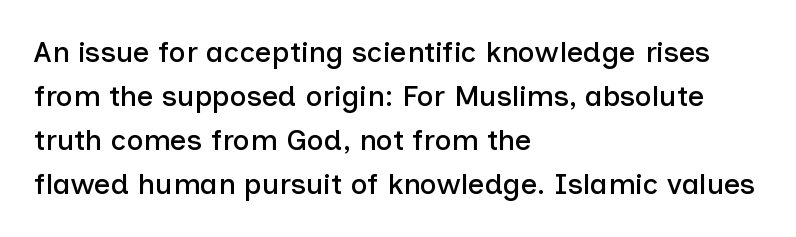
{"serif": "no", "italic": "no", "width": "normal", "stroke_contrast": "low", "x_height": "medium", "monospaced": "no", "underline": "no", "align": "left", "line_spacing": "normal", "line_spacing_ratio": 1.52, "letter_spacing": "normal", "letter_spacing_em": 0.0, "glyph_px": 29}
